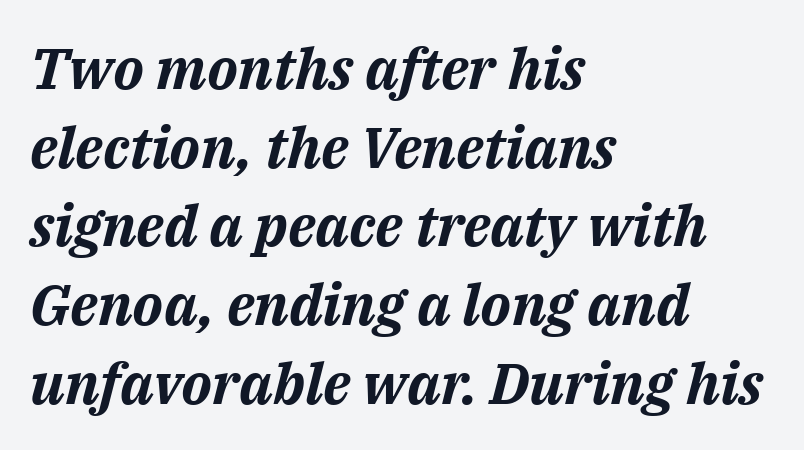
The typesetting leans heavy: a genuine bold. In terms of leading, this rendering sits right in the middle. You could not count columns in this text — the font is proportionally spaced. Quick note: underline off.
